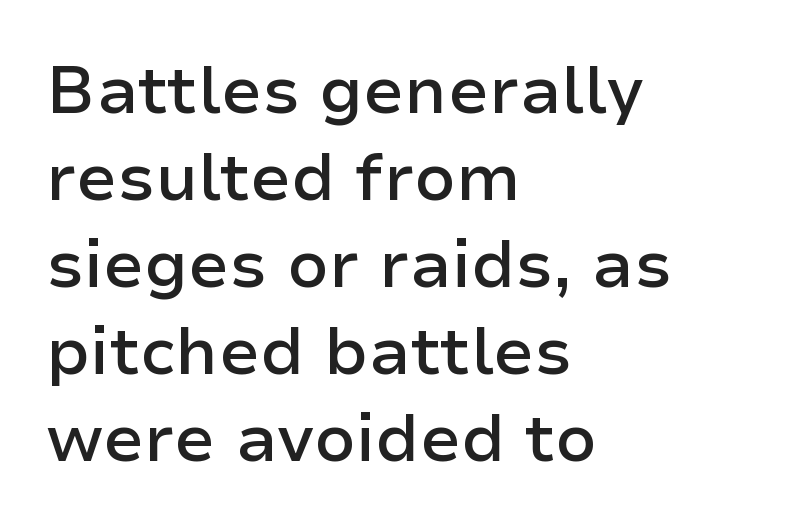
{"serif": "no", "italic": "no", "bold": "semi", "weight": "semibold", "width": "normal", "stroke_contrast": "low", "x_height": "medium", "monospaced": "no", "underline": "no", "align": "left", "line_spacing": "normal", "line_spacing_ratio": 1.32, "letter_spacing": "normal", "letter_spacing_em": 0.0, "glyph_px": 66}
